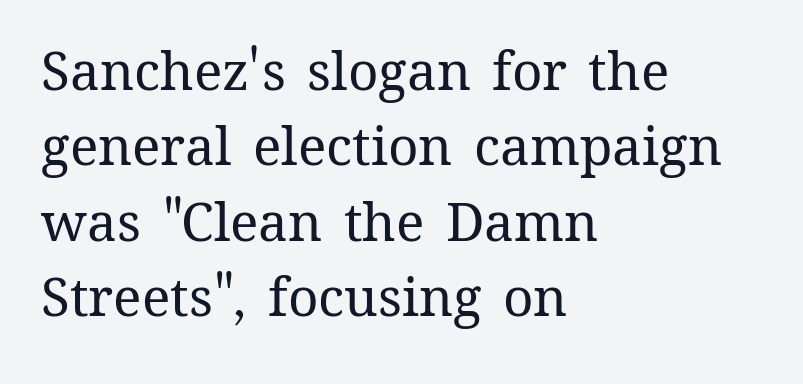
A student would call this left alignment; a typographer would say flush left, rag right. Each new line begins a customary step beneath the previous one. Italic: no, the glyphs are upright roman. Caption: face not bold, strokes unweighted. The face used here is proportionally spaced, like ordinary book or web type.
